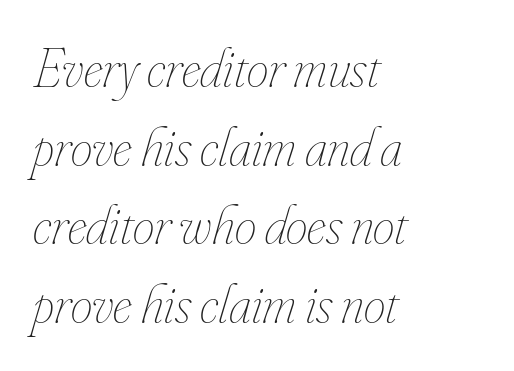
The image shows 55 px thin, condensed type, italic (leaning right); set left-aligned, normal line spacing (1.43x), normal letter spacing, not underlined; low stroke contrast and a small x-height.
